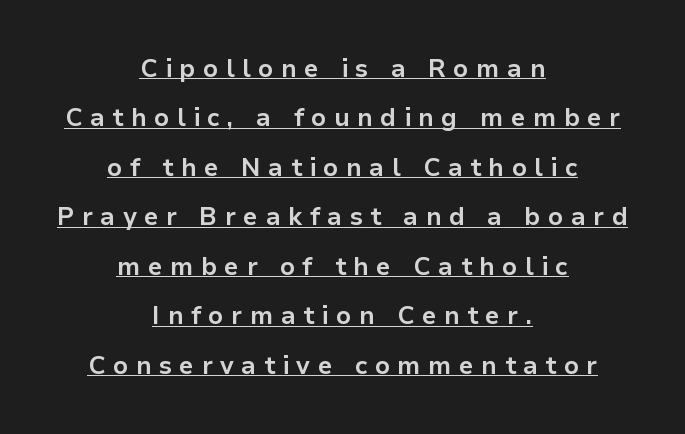
Is there an underline? Yes — a line sits under the letters. Alignment: centered. The letters are bold, with thick, heavy strokes. What's the leading like? Stretched, with rows far apart. The typography opts for an upright posture over an oblique one.
